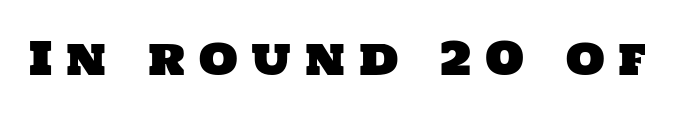
The face used here is proportionally spaced, like ordinary book or web type. Does extra space separate the letters? Yes, quite a lot of it. Check under the words: just untouched page. Nope, no serifs anywhere on these letters.
